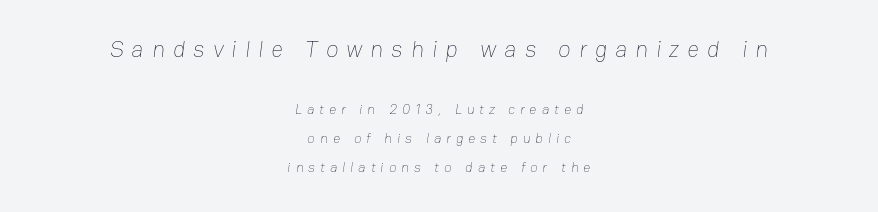
A typesetter would call this heavily tracked-out type. The leading is generous, giving the passage an open texture. Bigger letters appear in the top chunk; the bottom chunk is reduced. Glance below the letters and you will spot only blank space.
